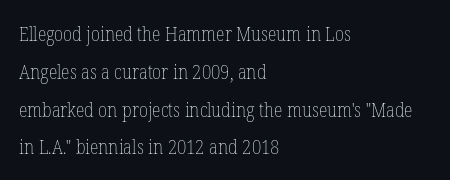
Q: Is the text bold? A: No.
Q: Is the text italic (slanted)? A: No, it is upright.
Q: Is the text underlined? A: No.
Q: How is the paragraph aligned? A: Left-aligned.
Q: Is the spacing between letters normal or unusually wide? A: Normal.
